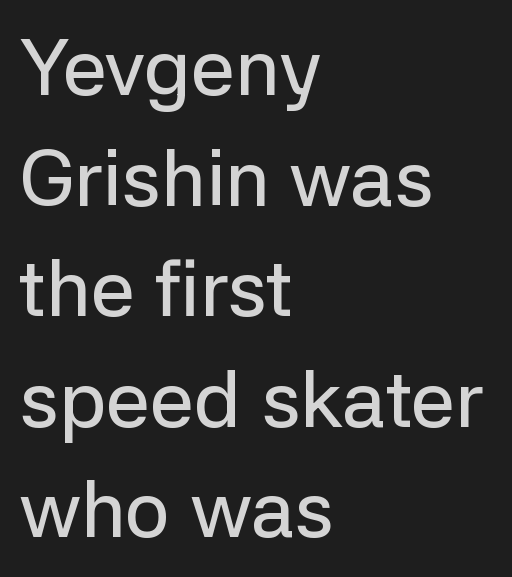
{"serif": "no", "italic": "no", "width": "normal", "stroke_contrast": "low", "x_height": "medium", "monospaced": "no", "underline": "no", "align": "left", "line_spacing": "normal", "line_spacing_ratio": 1.4, "letter_spacing": "normal", "letter_spacing_em": 0.0, "glyph_px": 79}
